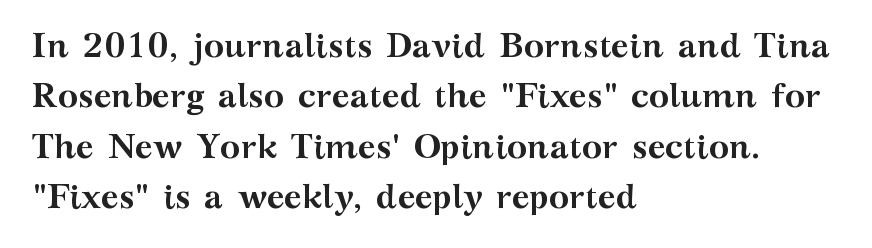
Interline gaps are of average width in this sample. Character widths vary here, with narrow letters taking less room than wide ones. This sample uses plain, unmodified letter spacing. The letters carry serifs — small finishing strokes at the ends of their stems.
